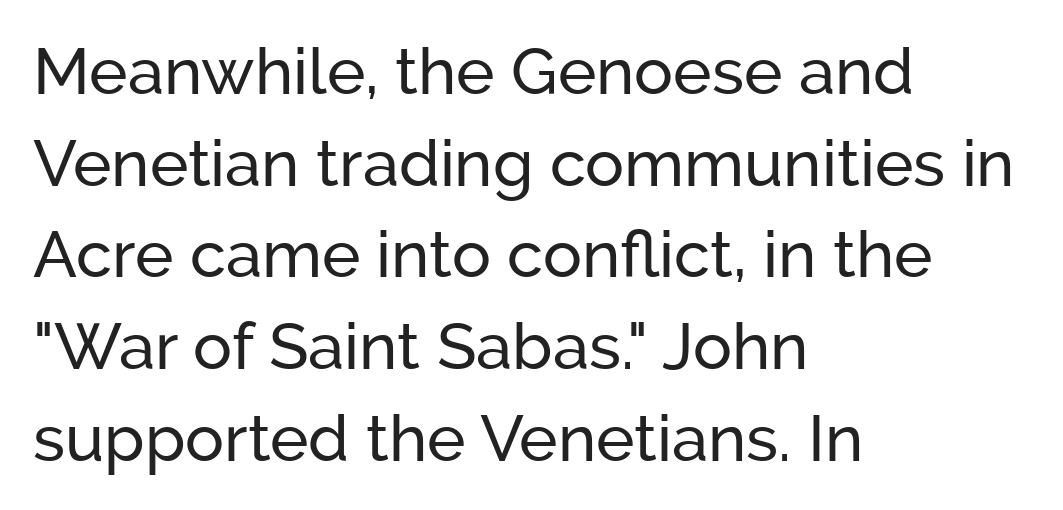
{"serif": "no", "italic": "no", "width": "normal", "stroke_contrast": "low", "x_height": "medium", "monospaced": "no", "underline": "no", "align": "left", "line_spacing": "normal", "line_spacing_ratio": 1.41, "letter_spacing": "normal", "letter_spacing_em": 0.0, "glyph_px": 65}
